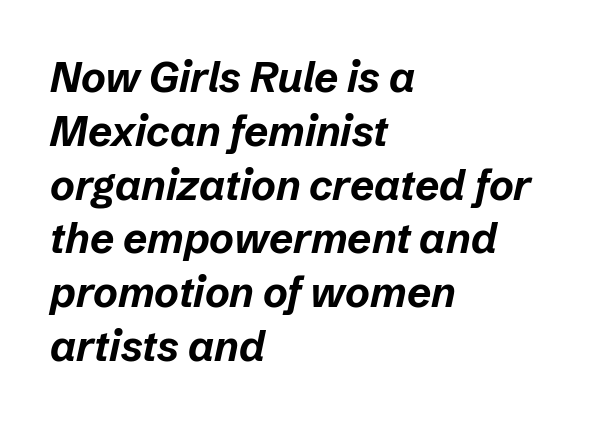
{"italic": "yes", "lean": "right", "slant_degrees": 12, "bold": "yes", "weight": "bold", "width": "normal", "stroke_contrast": "low", "x_height": "medium", "monospaced": "no", "underline": "no", "align": "left", "line_spacing": "normal", "line_spacing_ratio": 1.28, "letter_spacing": "normal", "letter_spacing_em": 0.0, "glyph_px": 42}
